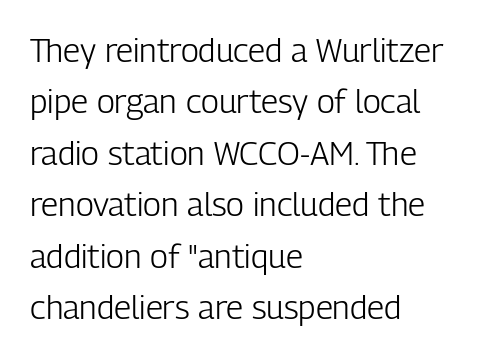
Q: Is the text bold? A: No.
Q: Is the text italic (slanted)? A: No, it is upright.
Q: Is the typeface a serif or a sans-serif typeface? A: Sans-serif.
Q: Is the text underlined? A: No.
Q: How is the paragraph aligned? A: Left-aligned.
Q: Is the spacing between letters normal or unusually wide? A: Normal.
Q: Is the spacing between lines tight, normal or loose? A: Normal.
Q: Width (condensed, normal, or wide)? A: Condensed.
Q: Stroke contrast? A: Low.
Q: x-height? A: Medium.
Q: Monospaced? A: No.
